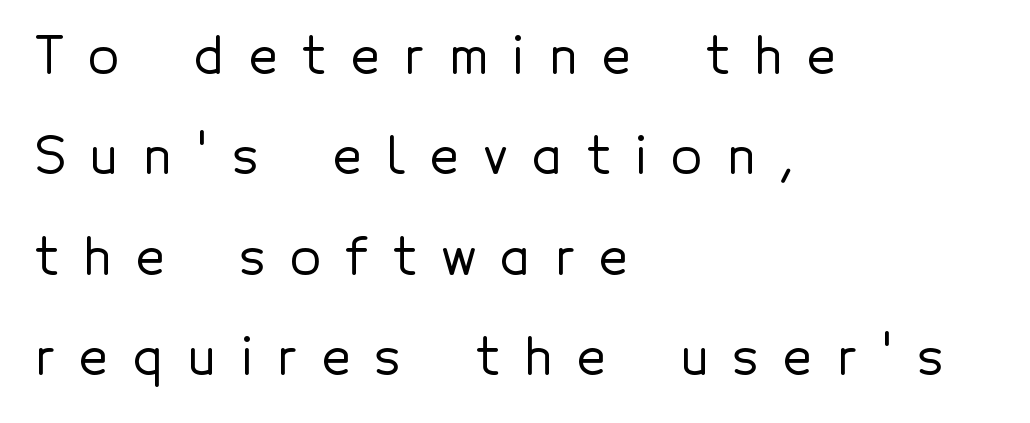
{"serif": "no", "italic": "no", "width": "normal", "x_height": "medium", "monospaced": "no", "underline": "no", "align": "left", "line_spacing": "loose", "line_spacing_ratio": 2.01, "letter_spacing": "wide", "letter_spacing_em": 0.5, "glyph_px": 50}
